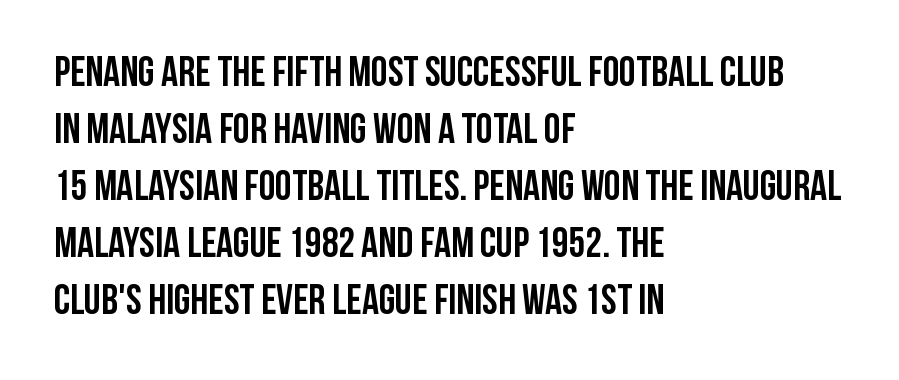
The image shows 42 px semibold, condensed sans-serif type, upright; set left-aligned, normal line spacing (1.36x), normal letter spacing, not underlined; low stroke contrast and a large x-height.
